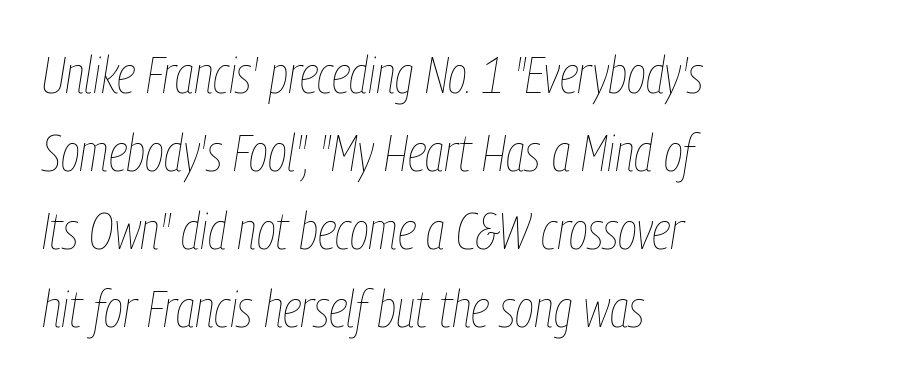
The image shows 52 px thin, condensed type, italic (leaning right); set left-aligned, normal line spacing (1.5x), normal letter spacing, not underlined; low stroke contrast and a medium x-height.
